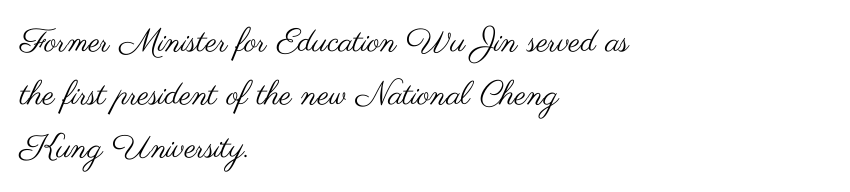
The image shows 33 px regular-weight, wide sans-serif type; set left-aligned, normal line spacing (1.6x), normal letter spacing, not underlined; medium stroke contrast and a small x-height.
